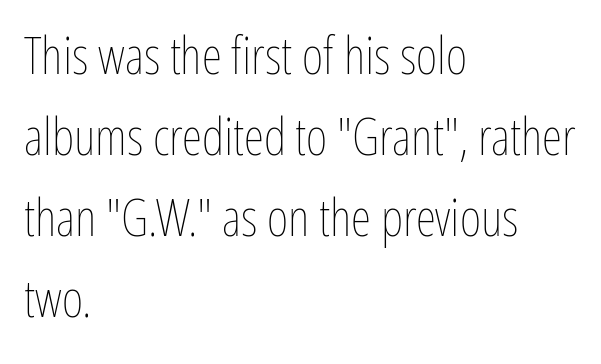
Q: Is the text bold? A: No.
Q: Is the text italic (slanted)? A: No, it is upright.
Q: Is the text underlined? A: No.
Q: How is the paragraph aligned? A: Left-aligned.
Q: Is the spacing between letters normal or unusually wide? A: Normal.
Q: Is the spacing between lines tight, normal or loose? A: Normal.
Q: Width (condensed, normal, or wide)? A: Condensed.
Q: Stroke contrast? A: Low.
Q: x-height? A: Medium.
Q: Monospaced? A: No.
